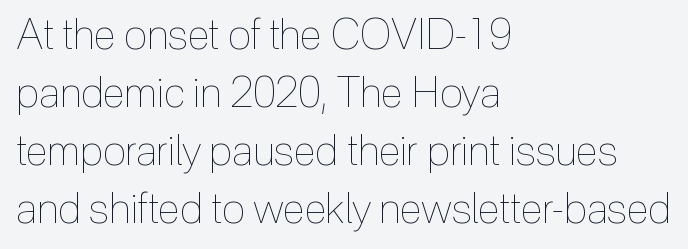
Q: Is the text bold? A: No.
Q: Is the text italic (slanted)? A: No, it is upright.
Q: Is the text underlined? A: No.
Q: How is the paragraph aligned? A: Left-aligned.
Q: Is the spacing between letters normal or unusually wide? A: Normal.
Q: Is the spacing between lines tight, normal or loose? A: Normal.
Q: Width (condensed, normal, or wide)? A: Condensed.
Q: x-height? A: Medium.
Q: Monospaced? A: No.
